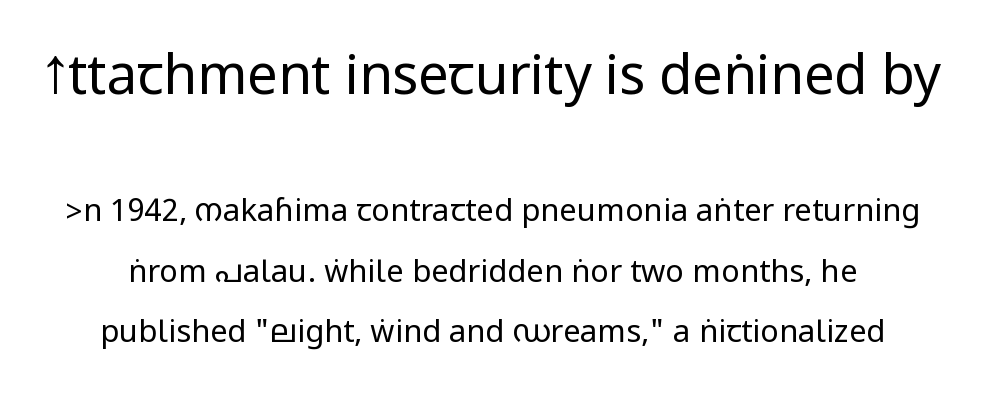
The image shows 54 px regular-weight, condensed sans-serif type, upright; set loose line spacing (1.95x), normal letter spacing, not underlined; the first (top) block is 1.74x larger; low stroke contrast.
